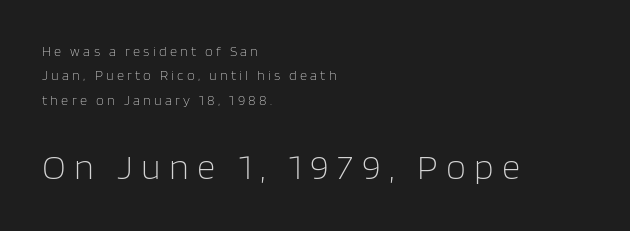
The image shows 36 px light sans-serif type, upright; set left-aligned, line spacing 1.75x, unusually wide letter spacing (+0.23 em), not underlined; the second (bottom) block is 2.57x larger; low stroke contrast and a large x-height.
